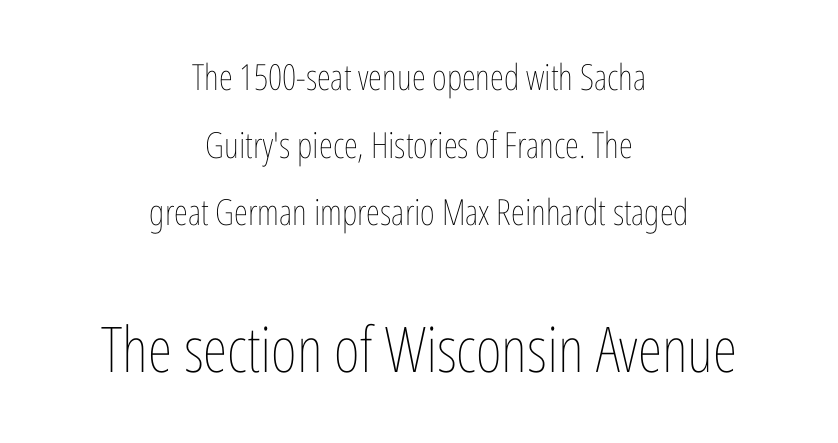
The image shows 63 px thin, condensed type, upright; set centered, line spacing 1.88x, normal letter spacing, not underlined; the second (bottom) block is 1.75x larger; low stroke contrast and a medium x-height.
